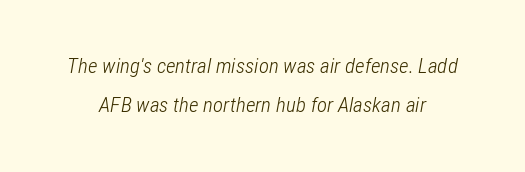
Q: Is the text bold? A: No.
Q: Is the text italic (slanted)? A: Yes, it leans right by about 12 degrees.
Q: Is the text underlined? A: No.
Q: Is the spacing between letters normal or unusually wide? A: Normal.
